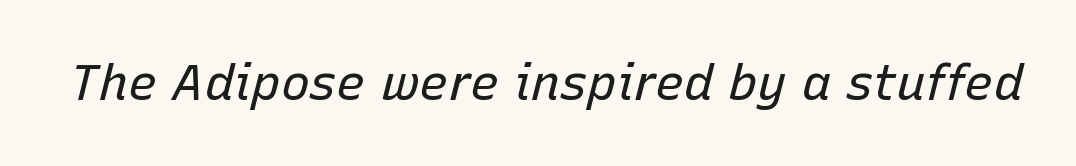
A typesetter would mark this as italic. The face used here is proportionally spaced, like ordinary book or web type. There is no visible air inserted between adjacent glyphs. The letterforms sit at book weight or below. Any mark beneath the type? The region is blank.
